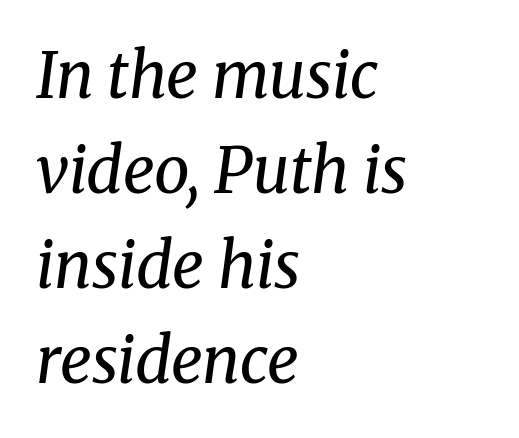
The image shows 63 px regular-weight serif type, italic (leaning right); set left-aligned, normal line spacing (1.51x), normal letter spacing, not underlined; medium stroke contrast and a medium x-height.
